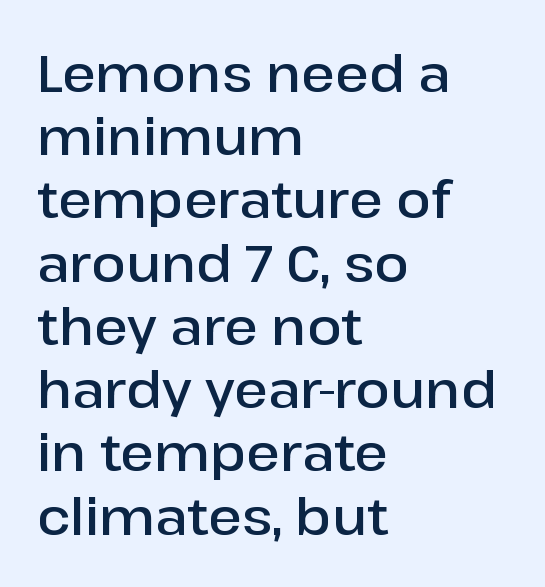
Students, this is semibold: more ink than regular, less than bold. Where is the straight margin? On the left. You could not count columns in this text — the font is proportionally spaced. Stroke terminals: plain, sans-serif. You can tell it's not italic because the verticals are truly vertical. Compared with typical body copy, the letter spacing here is the same.
